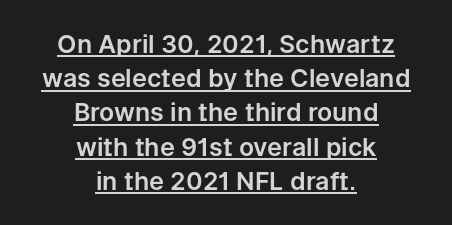
{"italic": "no", "underline": "yes", "align": "center", "line_spacing": "normal", "line_spacing_ratio": 1.37, "letter_spacing": "normal", "letter_spacing_em": 0.0, "glyph_px": 25}
